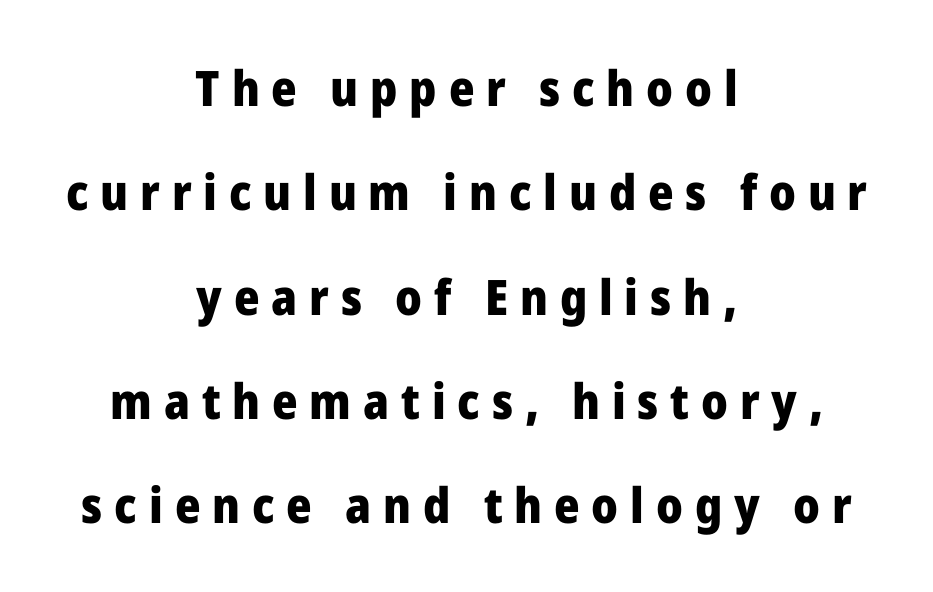
The image shows 49 px heavy sans-serif type, upright; set centered, loose line spacing (2.13x), unusually wide letter spacing (+0.24 em), not underlined; low stroke contrast and a medium x-height.
